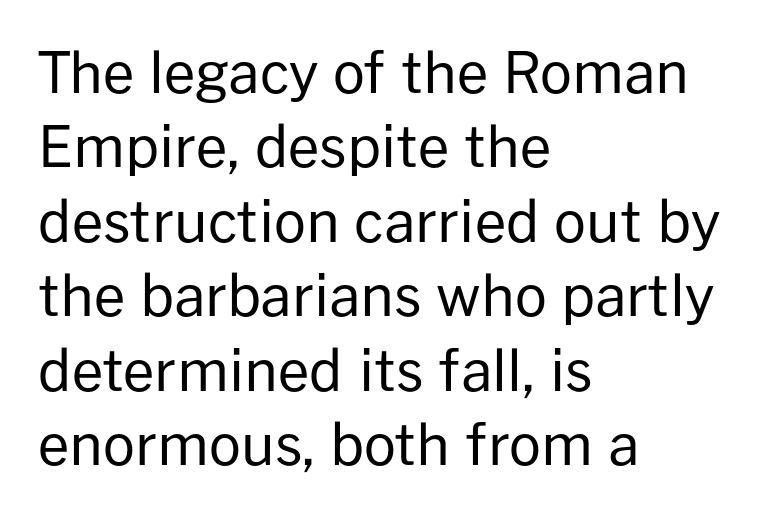
Is this a fixed-width face? No — the glyphs have proportional, varying widths. The typesetter chose a ragged-right arrangement here. The area under the type is left untouched. Is there much room between lines? A standard amount, neither cramped nor airy. It's the straight-up-and-down kind of type. Bold? No — there's no thickening of the strokes.
